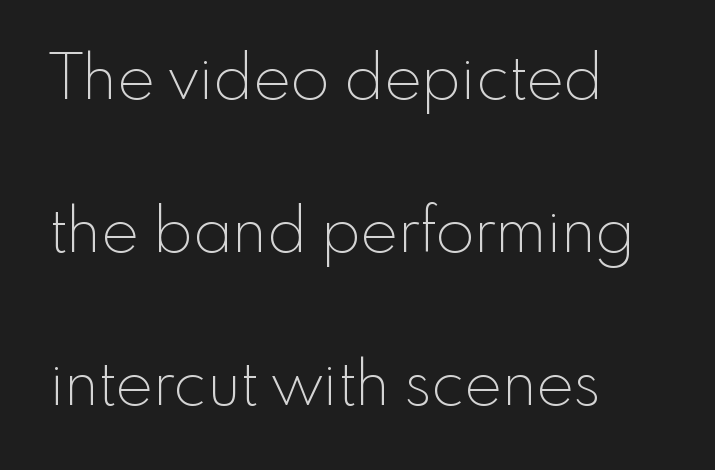
The image shows 63 px thin sans-serif type, upright; set left-aligned, loose line spacing (2.43x), normal letter spacing, not underlined; a small x-height.
